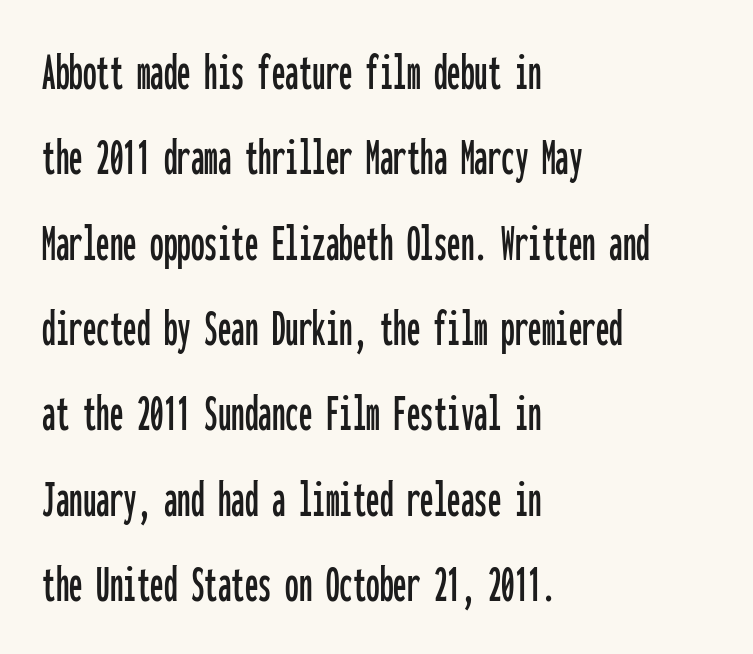
{"serif": "no", "italic": "no", "width": "condensed", "stroke_contrast": "low", "x_height": "medium", "monospaced": "yes", "underline": "no", "align": "left", "line_spacing": "normal", "line_spacing_ratio": 1.58, "letter_spacing": "normal", "letter_spacing_em": 0.0, "glyph_px": 54}
